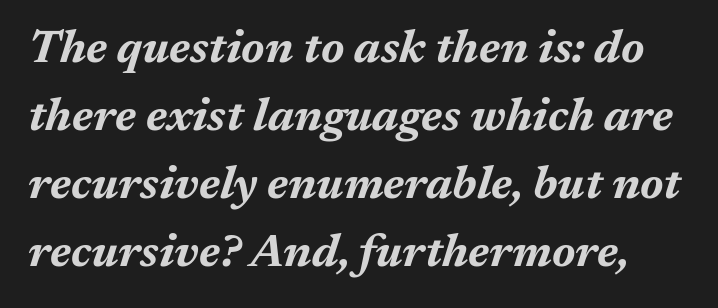
The image shows 46 px bold type, italic (leaning right); set normal line spacing (1.48x), normal letter spacing, not underlined; medium stroke contrast and a medium x-height.
